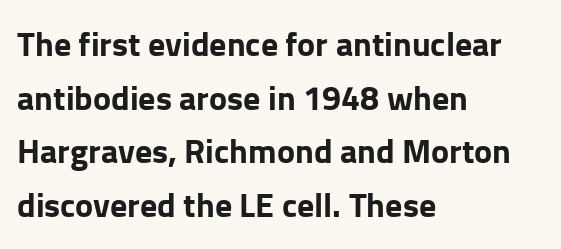
Pretty heavy lettering here — definitely bold. Is this a fixed-width face? No — the glyphs have proportional, varying widths. Does the leading feel generous? No, just average. The ragged edge is on the right, which tells us the setting is flush left. Observe the ordinary spacing: letters are neighbours, not strangers.
